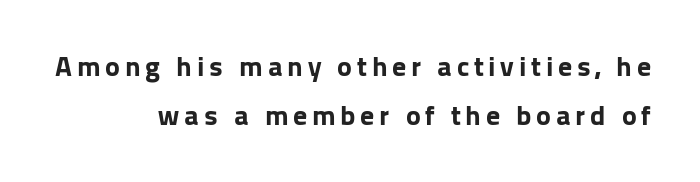
If you drew a ruler down the right edge, every line would touch it. A dark, heavy texture on the line: the type is bold. Posture: vertical. This rendering employs a face without finishing strokes, i.e., a sans-serif.
